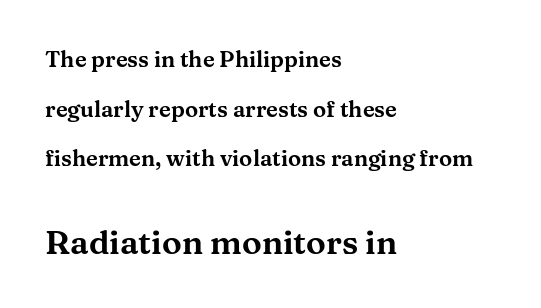
Does the type have serifs? Yes, each stem ends in a small foot. Observe the ordinary spacing: letters are neighbours, not strangers. Varying glyph widths throughout — classic text-font behaviour. Tall strokes in this sample are plumb rather than angled. Line beginnings align vertically; line endings do not.
